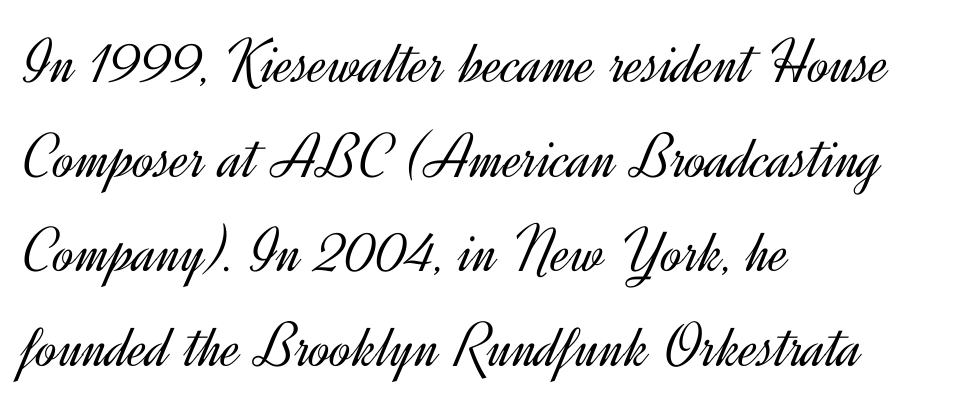
The image shows 64 px light sans-serif type; set left-aligned, normal line spacing (1.48x), normal letter spacing, not underlined; a small x-height.
